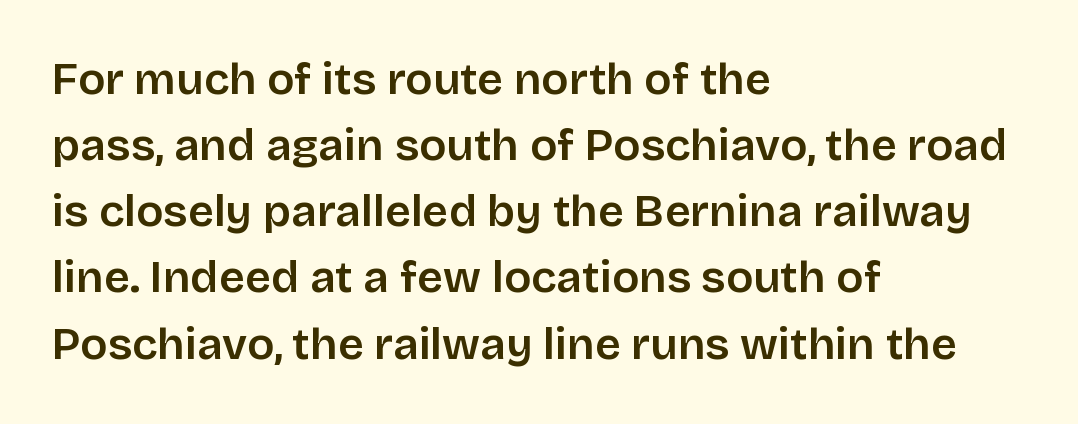
Q: Is the text bold? A: Semi-bold.
Q: Is the text italic (slanted)? A: No, it is upright.
Q: Is the typeface a serif or a sans-serif typeface? A: Sans-serif.
Q: Is the text underlined? A: No.
Q: How is the paragraph aligned? A: Left-aligned.
Q: Is the spacing between letters normal or unusually wide? A: Normal.
Q: Is the spacing between lines tight, normal or loose? A: Normal.
Q: Width (condensed, normal, or wide)? A: Normal.
Q: Stroke contrast? A: Low.
Q: x-height? A: Large.
Q: Monospaced? A: No.
